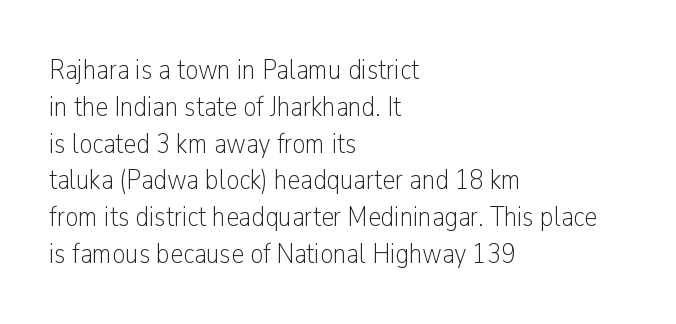
{"serif": "no", "italic": "no", "bold": "no", "weight": "light", "width": "condensed", "stroke_contrast": "low", "x_height": "medium", "monospaced": "no", "underline": "no", "align": "left", "line_spacing": "normal", "line_spacing_ratio": 1.27, "letter_spacing": "normal", "letter_spacing_em": 0.0, "glyph_px": 29}
